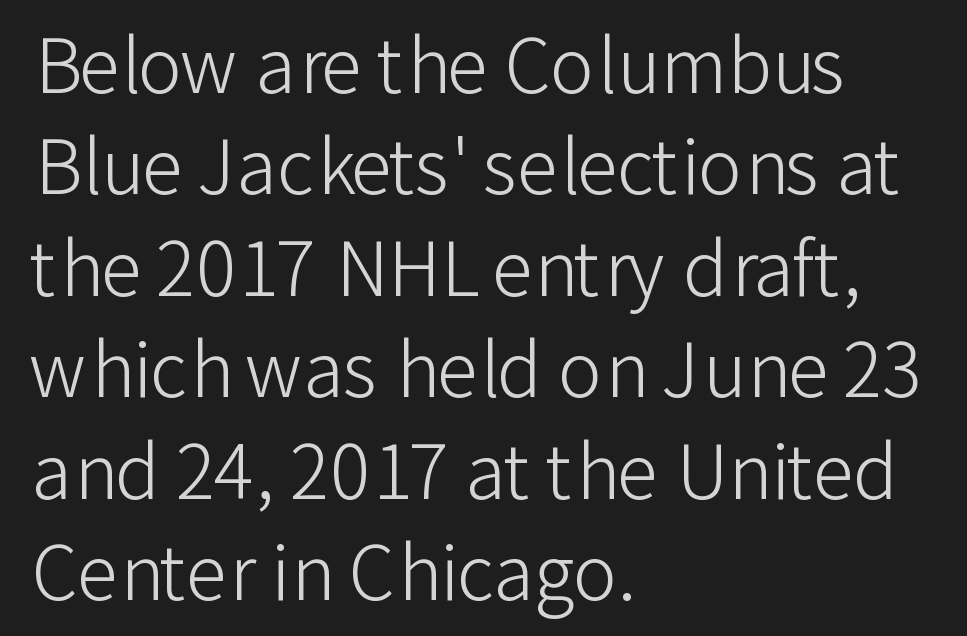
{"serif": "no", "italic": "no", "bold": "no", "weight": "light", "width": "normal", "stroke_contrast": "low", "x_height": "medium", "monospaced": "no", "underline": "no", "align": "left", "line_spacing": "normal", "line_spacing_ratio": 1.37, "letter_spacing": "normal", "letter_spacing_em": 0.0, "glyph_px": 74}
